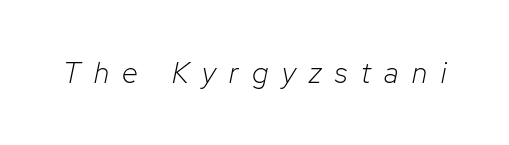
The image shows 29 px light type, italic (leaning right); set unusually wide letter spacing (+0.47 em), not underlined; low stroke contrast and a medium x-height.
